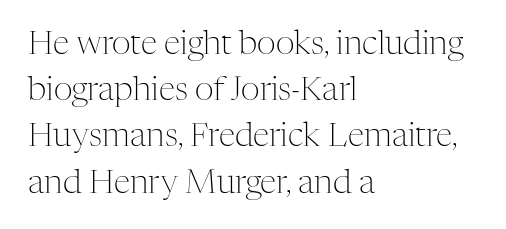
Heaviness? Minimal to ordinary, like unemphasized prose. The face used here is seriffed, in the tradition of book romans. This sample is left-justified, so line endings fall wherever the words run out. There is no visible air inserted between adjacent glyphs. Unlike italic type, these characters show no tilt at all. Each new line begins a customary step beneath the previous one.
